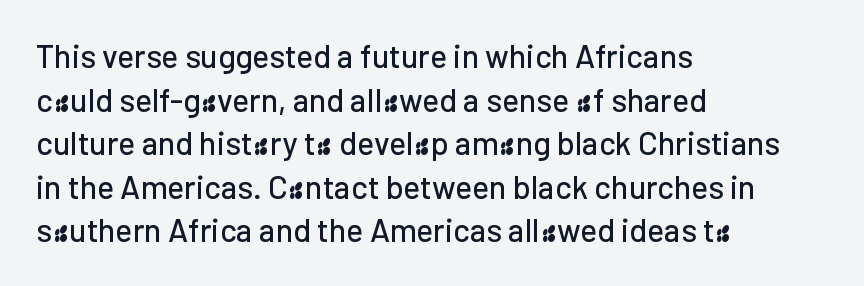
Spacing verdict: proportional, widths tailored to each character. Horizontally, the lines are justified to the leading edge only. The words here are not underlined. Spacing between characters is what you'd get straight out of the box. The lettering holds an erect, upright posture throughout. The face used here is a sans, in the tradition of grotesques and geometrics.
